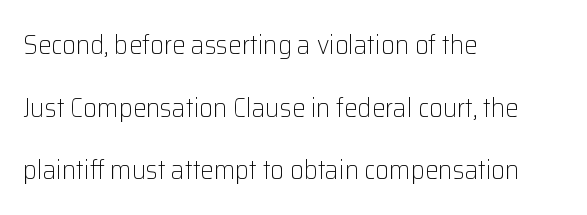
Q: Is the text bold? A: No.
Q: Is the text italic (slanted)? A: No, it is upright.
Q: Is the text underlined? A: No.
Q: How is the paragraph aligned? A: Left-aligned.
Q: Is the spacing between letters normal or unusually wide? A: Normal.
Q: Is the spacing between lines tight, normal or loose? A: Loose.
